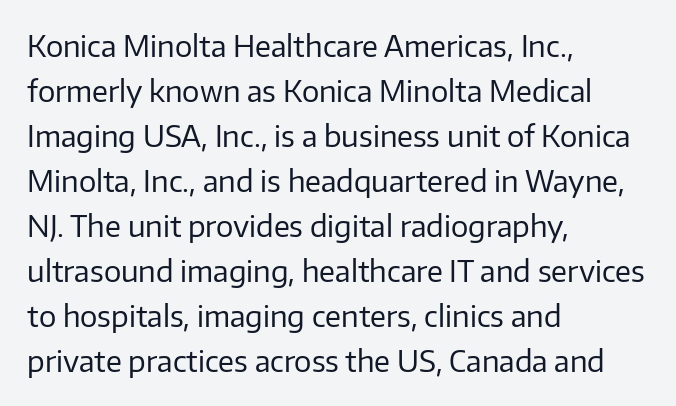
This is roman type, the default non-slanted kind. Character widths vary here, with narrow letters taking less room than wide ones. Is this a heavy cut? Hardly; it is regular or lighter. You could call the tracking neutral — neither tight nor loose. Unmarked baselines from the first word to the last. The vertical gap from one line to the next is medium.
